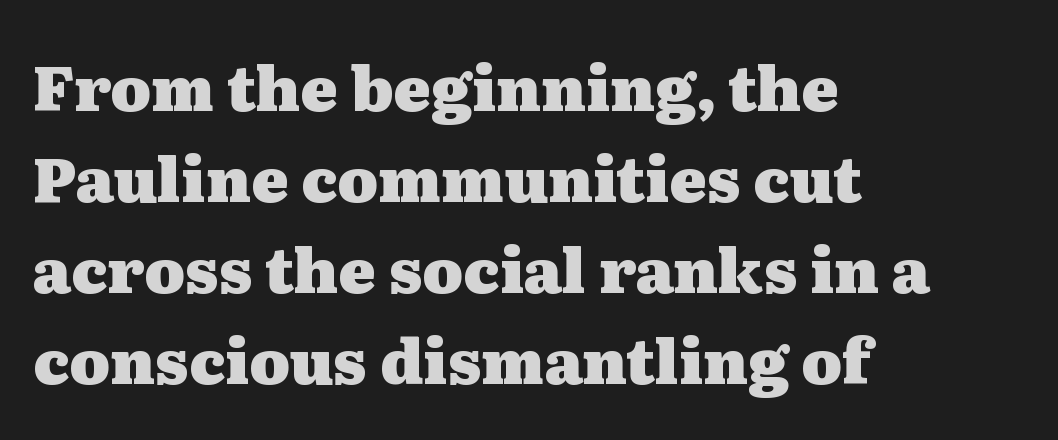
The image shows 62 px heavy, wide serif type, upright; set left-aligned, normal line spacing (1.47x), normal letter spacing, not underlined; medium stroke contrast and a medium x-height.
